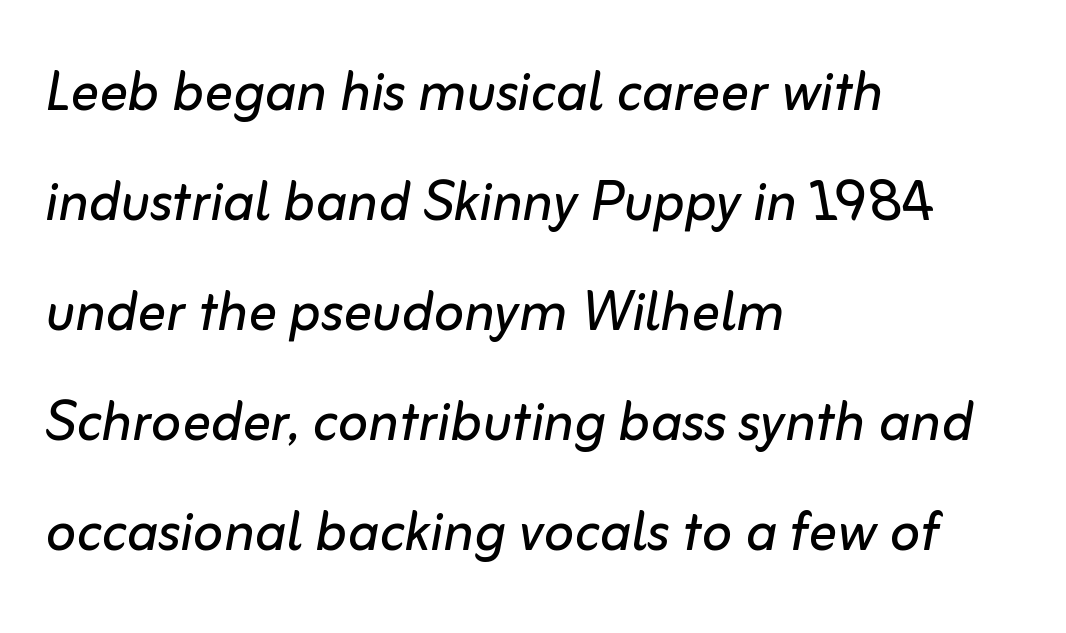
The image shows 71 px regular-weight type, italic (leaning right); set left-aligned, normal line spacing (1.55x), normal letter spacing, not underlined; low stroke contrast and a medium x-height.
